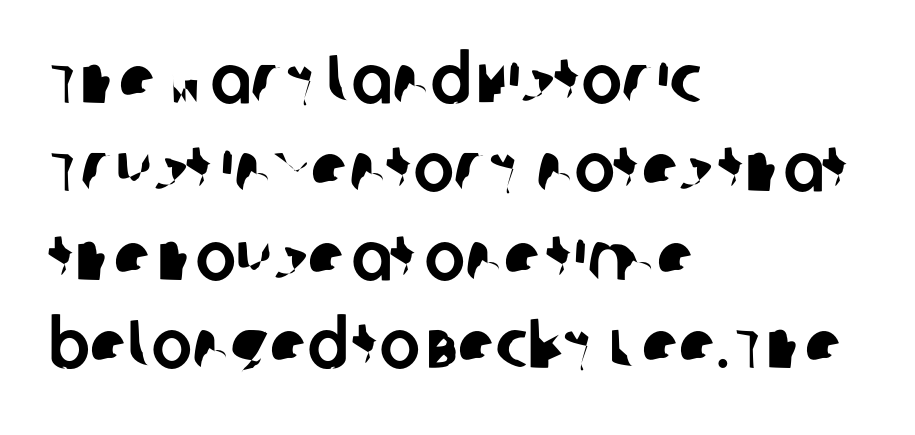
Each line starts at the same left margin while the right side varies. Leading: standard. No word sits above an underline. Here the glyphs are tracked normally, forming tight word shapes. The rendering shows plain stroke endings on the letterforms — a sans-serif design.
